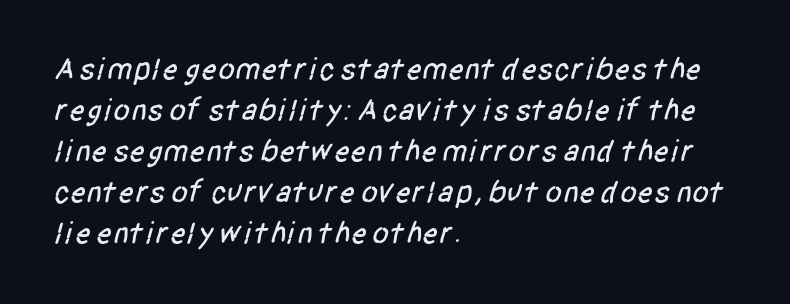
The line-height multiplier appears to be the usual default. The strip under each line holds only bare page. Caption: standard tracking, unaltered. Horizontally, the lines are justified to the leading edge only. Is this a fixed-width face? No — the glyphs have proportional, varying widths.
